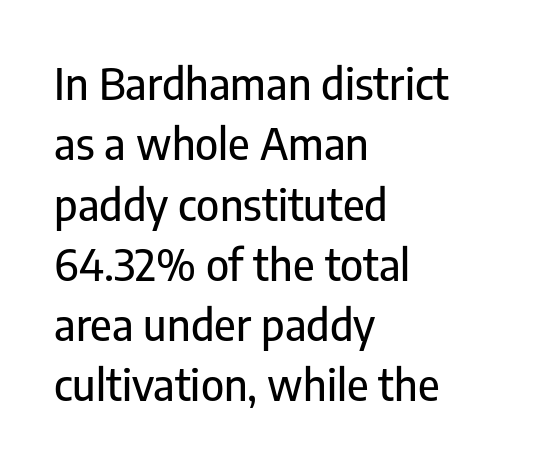
{"serif": "no", "italic": "no", "width": "condensed", "stroke_contrast": "low", "x_height": "medium", "monospaced": "no", "underline": "no", "align": "left", "line_spacing": "normal", "line_spacing_ratio": 1.37, "letter_spacing": "normal", "letter_spacing_em": 0.0, "glyph_px": 44}
